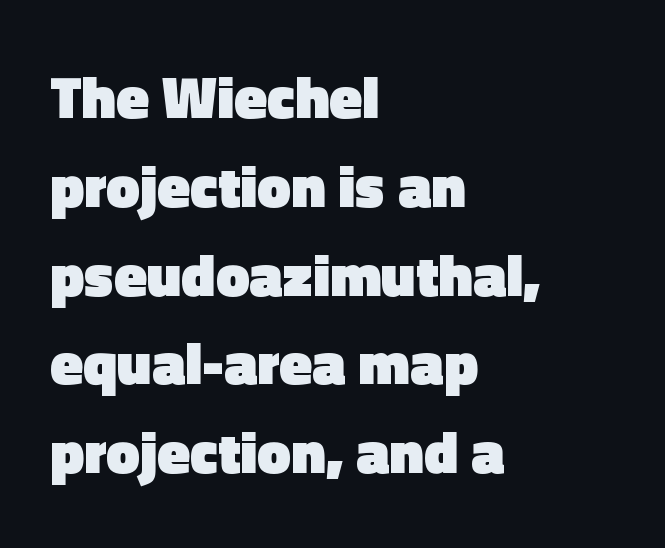
{"serif": "no", "italic": "no", "bold": "yes", "weight": "heavy", "width": "normal", "x_height": "medium", "monospaced": "no", "underline": "no", "align": "left", "line_spacing": "normal", "line_spacing_ratio": 1.48, "letter_spacing": "normal", "letter_spacing_em": 0.0, "glyph_px": 60}
